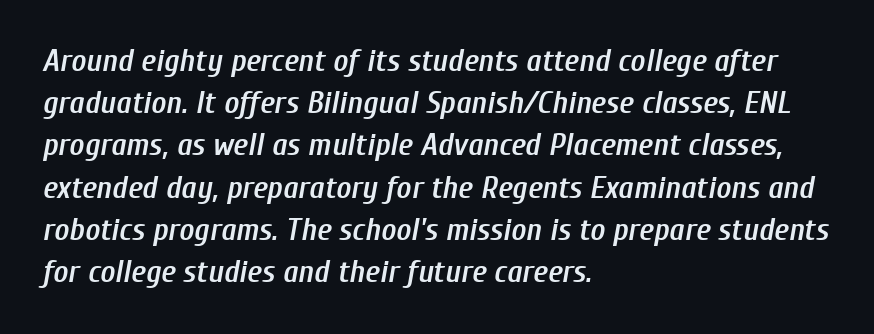
Every letter is mildly thick-stroked: semibold rather than bold. You could not count columns in this text — the font is proportionally spaced. The zone under the glyphs is completely vacant. The lines are quadded left. Looking at the ascenders, they clearly lean. The vertical gap from one line to the next is medium.
